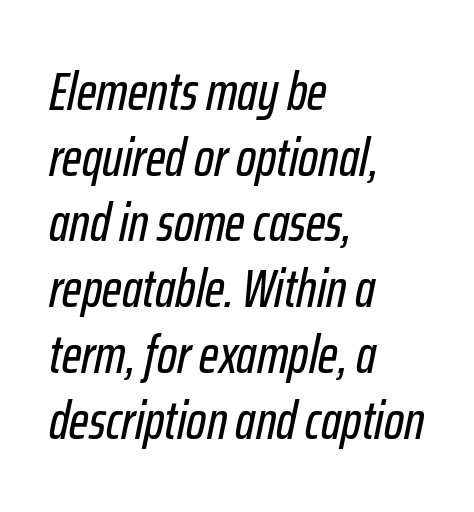
Which margin do the lines hug? The left one — the right edge is uneven. The rendering uses natural spacing where letterforms have individual widths. Glance below the letters and you will spot only blank space. If you drew a line through each stem, it would be angled. Glyph-to-glyph distance matches everyday printed text.
